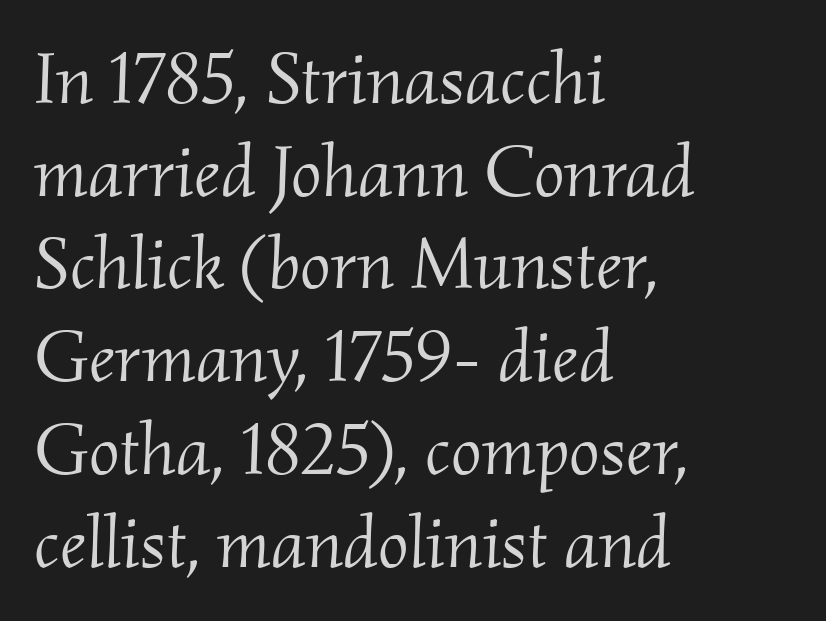
The image shows 73 px light serif type, italic (leaning right); set left-aligned, normal line spacing (1.27x), normal letter spacing, not underlined; medium stroke contrast and a small x-height.
